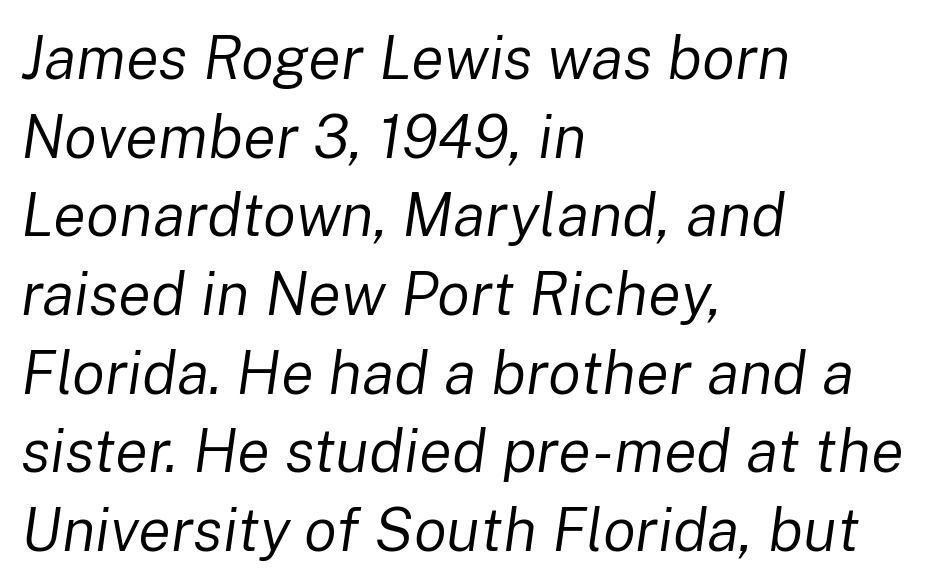
If you measured baseline to baseline, you'd find a middling distance. The text carries the slant typical of an italic or oblique font. Think standard paragraph weight, or any step lighter than that. Varying glyph widths throughout — classic text-font behaviour.
